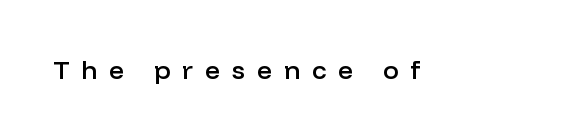
Q: Is the text bold? A: Semi-bold.
Q: Is the text italic (slanted)? A: No, it is upright.
Q: Is the text underlined? A: No.
Q: Is the spacing between letters normal or unusually wide? A: Unusually wide.
